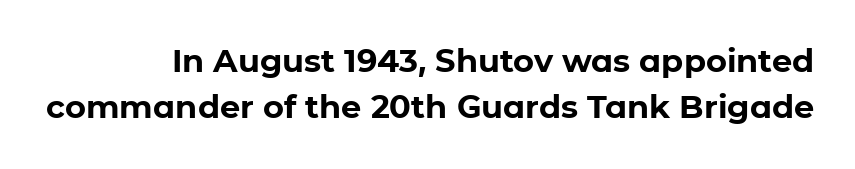
{"serif": "no", "italic": "no", "bold": "yes", "weight": "bold", "width": "normal", "stroke_contrast": "low", "x_height": "medium", "monospaced": "no", "underline": "no", "align": "right", "line_spacing": "normal", "line_spacing_ratio": 1.45, "letter_spacing": "normal", "letter_spacing_em": 0.0, "glyph_px": 32}
